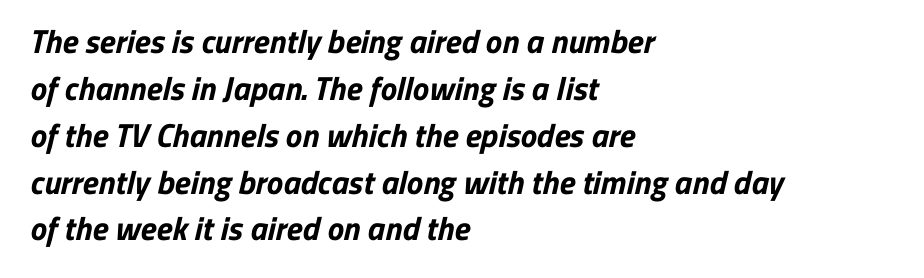
The image shows 33 px bold sans-serif type; set left-aligned, normal line spacing (1.42x), normal letter spacing, not underlined; low stroke contrast and a medium x-height.
